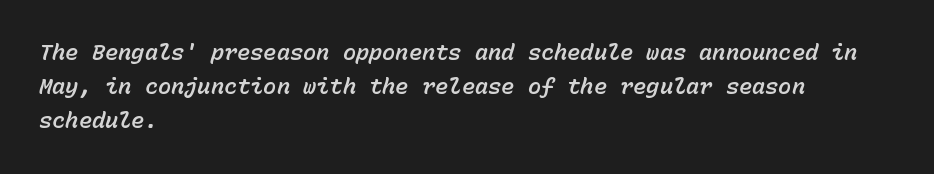
Q: Is the text italic (slanted)? A: Yes, it leans right by about 15 degrees.
Q: Is the text underlined? A: No.
Q: How is the paragraph aligned? A: Left-aligned.
Q: Is the spacing between letters normal or unusually wide? A: Normal.
Q: Is the spacing between lines tight, normal or loose? A: Normal.
